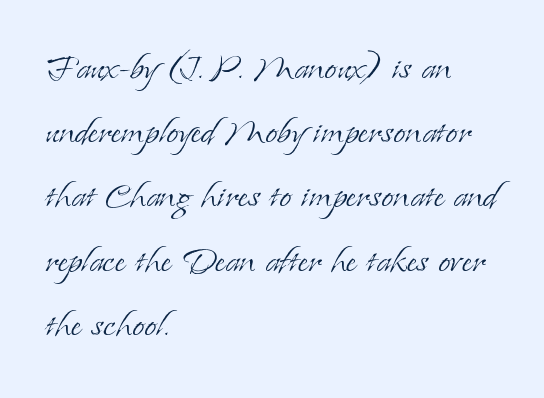
Successive baselines arrive at the customary interval. Each line starts at the same left margin while the right side varies. You can tell from the footed stems that serif type was used. Decoration check: the copy has no underline.
